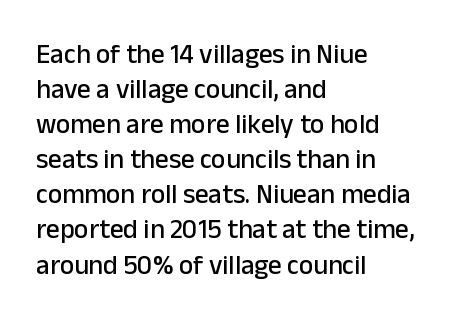
Q: Is the text italic (slanted)? A: No, it is upright.
Q: Is the text underlined? A: No.
Q: How is the paragraph aligned? A: Left-aligned.
Q: Is the spacing between letters normal or unusually wide? A: Normal.
Q: Is the spacing between lines tight, normal or loose? A: Normal.
